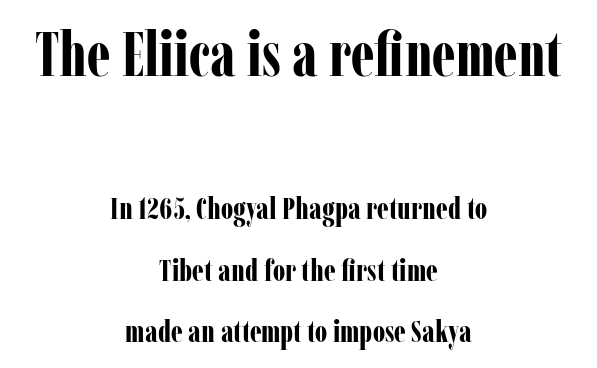
Q: Is the text bold? A: Yes.
Q: Is the text italic (slanted)? A: No, it is upright.
Q: Is the typeface a serif or a sans-serif typeface? A: Serif.
Q: Is the text underlined? A: No.
Q: How is the paragraph aligned? A: Centered.
Q: Is the spacing between letters normal or unusually wide? A: Normal.
Q: Is the spacing between lines tight, normal or loose? A: Loose.
Q: Which block of text is set in a larger size, the first (top) or the second (bottom)? A: The first (top) one.
Q: Width (condensed, normal, or wide)? A: Condensed.
Q: Stroke contrast? A: Low.
Q: x-height? A: Medium.
Q: Monospaced? A: No.
